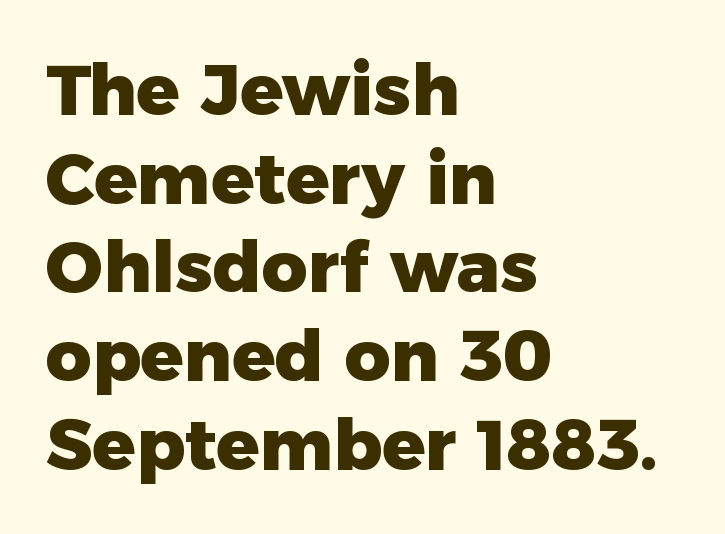
The space directly below the letters is spotless. Leading matches the norm, producing a regular column. The letterforms sit shoulder to shoulder at normal distance. Every character sits straight up, as roman type does. Letterform terminals end flat and unadorned throughout the passage.
